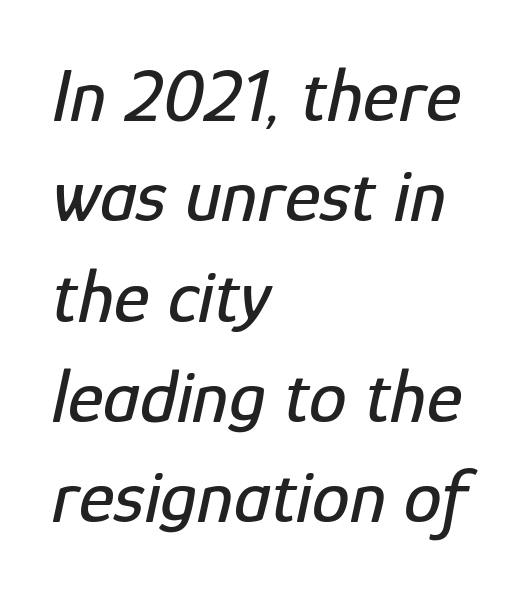
Is this a fixed-width face? No — the glyphs have proportional, varying widths. Tall strokes in this sample are angled rather than plumb. A bare baseline throughout the passage. The line texture is even and compact thanks to regular tracking. A normal amount of white space separates one row of letters from the next.
